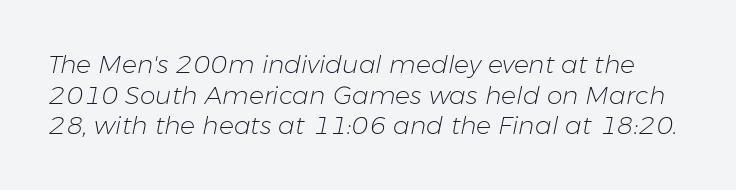
The image shows 25 px text type, italic (leaning right); set line spacing 1.23x, normal letter spacing, not underlined.
